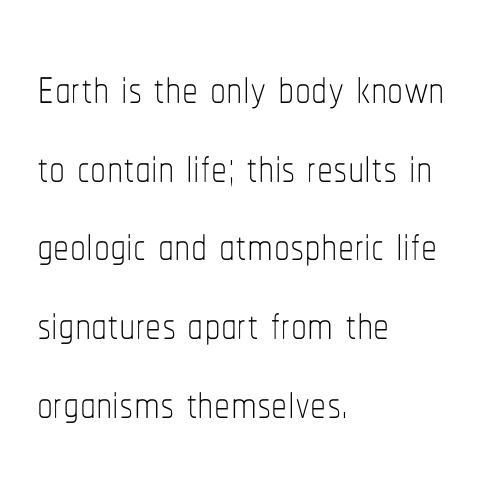
The rag falls on the right side of this text block. Upright lettering throughout. The passage shown is typed in a proportional face where columns would drift. These lines keep a tight, regular rhythm from letter to letter.
